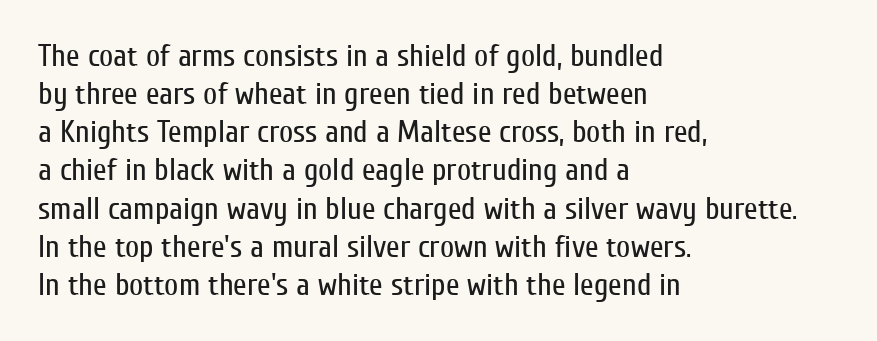
The image shows 31 px regular-weight, condensed sans-serif type, upright; set left-aligned, line spacing 1.23x, normal letter spacing, not underlined; low stroke contrast and a medium x-height.
